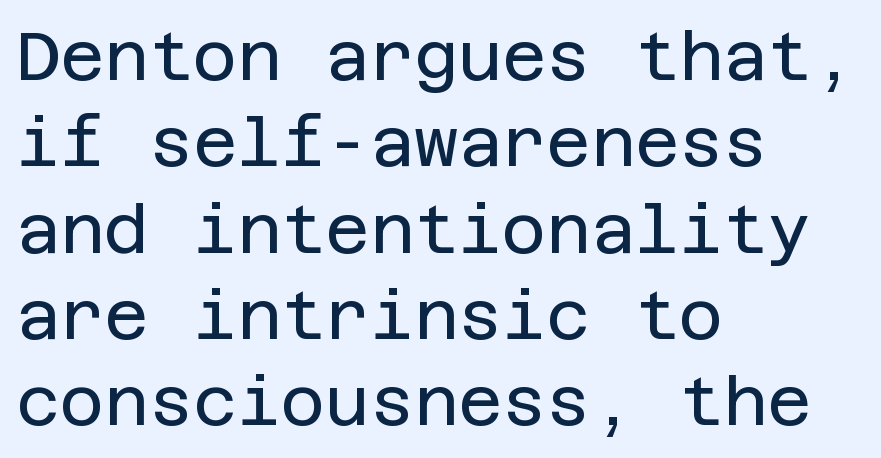
The letters sit at their default tracking, neither squeezed nor spread. Plain, unruled lines of type. The characters display no serif detailing; their extremities are plain. Regarding leading, the lines here are spaced in the standard way. Every row of glyphs begins at an identical x-position on the left.
